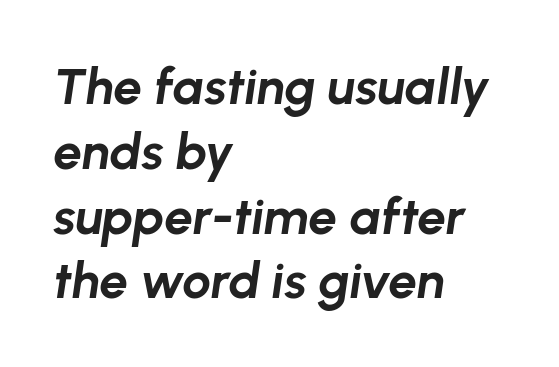
The image shows 51 px bold type, italic (leaning right); set left-aligned, normal line spacing (1.27x), normal letter spacing, not underlined; low stroke contrast and a medium x-height.
